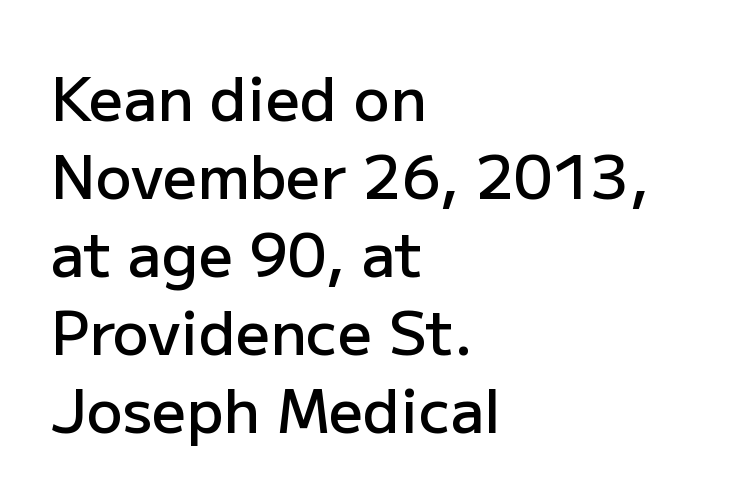
{"serif": "no", "italic": "no", "bold": "semi", "weight": "semibold", "width": "normal", "stroke_contrast": "low", "x_height": "medium", "monospaced": "no", "underline": "no", "align": "left", "line_spacing": "normal", "line_spacing_ratio": 1.3, "letter_spacing": "normal", "letter_spacing_em": 0.0, "glyph_px": 60}
